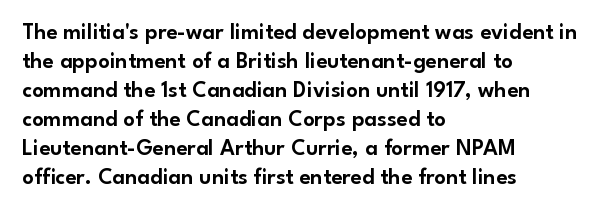
{"italic": "no", "underline": "no", "align": "left", "line_spacing": "normal", "line_spacing_ratio": 1.26, "letter_spacing": "normal", "letter_spacing_em": 0.0, "glyph_px": 23}
